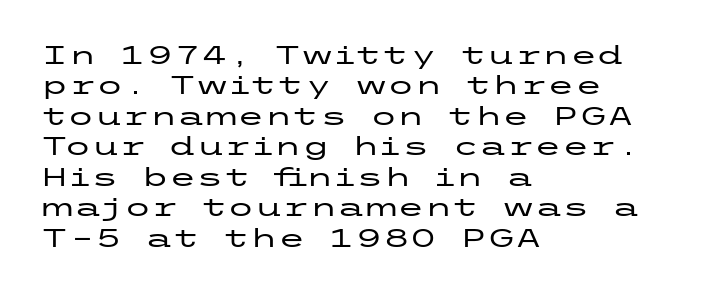
The typography opts for an upright posture over an oblique one. The letterforms sit shoulder to shoulder at normal distance. Compared with a centered layout, this one pins lines to the left instead. Descenders are the only things crossing below the line.
